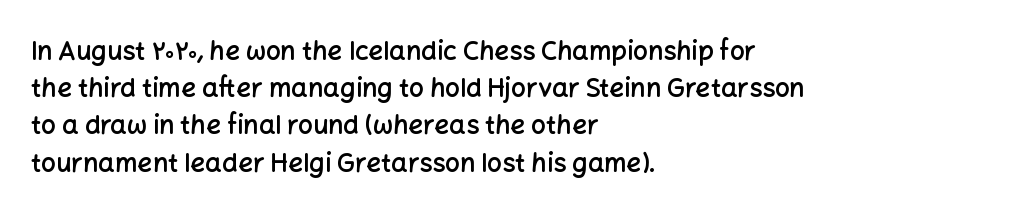
{"italic": "no", "bold": "semi", "underline": "no", "align": "left", "line_spacing": "normal", "line_spacing_ratio": 1.43, "letter_spacing": "normal", "letter_spacing_em": 0.0, "glyph_px": 26}
